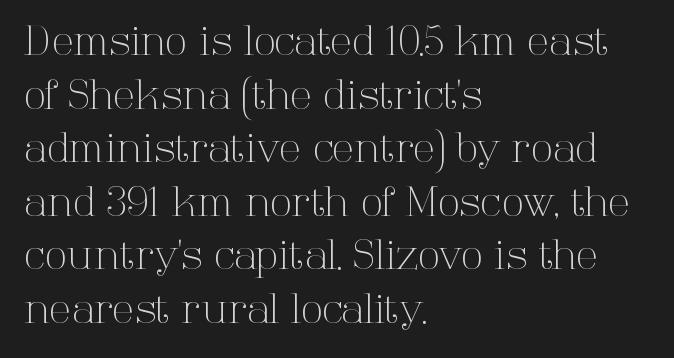
{"serif": "yes", "italic": "no", "bold": "no", "weight": "light", "width": "normal", "stroke_contrast": "high", "x_height": "medium", "monospaced": "no", "underline": "no", "align": "left", "line_spacing": "normal", "line_spacing_ratio": 1.34, "letter_spacing": "normal", "letter_spacing_em": 0.0, "glyph_px": 40}
